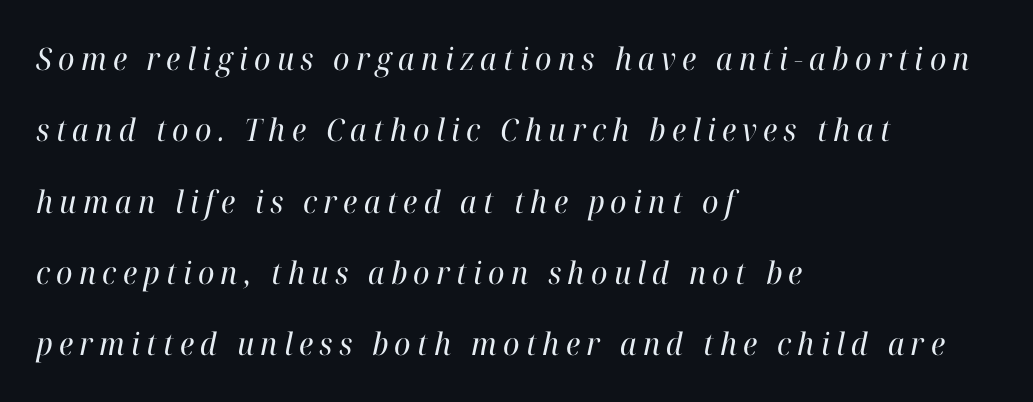
Q: Is the text bold? A: No.
Q: Is the text italic (slanted)? A: Yes, it leans right by about 12 degrees.
Q: Is the typeface a serif or a sans-serif typeface? A: Serif.
Q: Is the text underlined? A: No.
Q: How is the paragraph aligned? A: Left-aligned.
Q: Is the spacing between letters normal or unusually wide? A: Unusually wide.
Q: Is the spacing between lines tight, normal or loose? A: Loose.
Q: Width (condensed, normal, or wide)? A: Normal.
Q: Stroke contrast? A: High.
Q: x-height? A: Medium.
Q: Monospaced? A: No.
